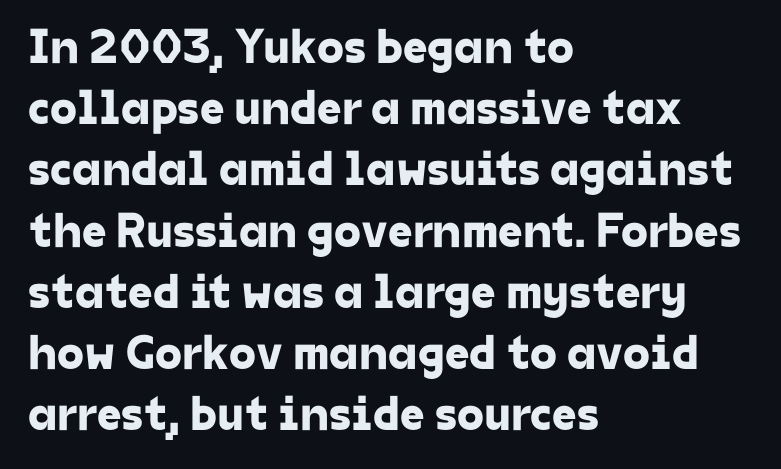
The image shows 49 px sans-serif type; set left-aligned, normal line spacing (1.25x), normal letter spacing, not underlined; low stroke contrast and a medium x-height.
